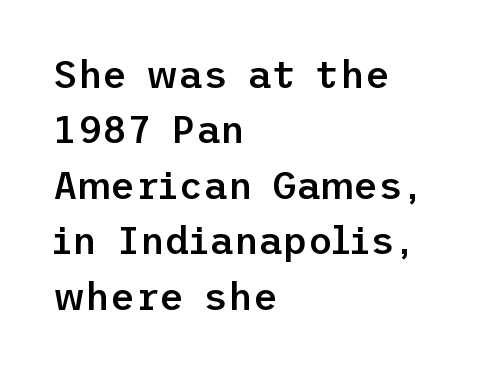
Is there any slant? The stems are plumb. Only glyphs here, with clear space below each row. Letterform terminals end flat and unadorned throughout the passage. This block has exactly the height ordinary leading produces. The characters look somewhat weighty, a semibold short of true bold.
